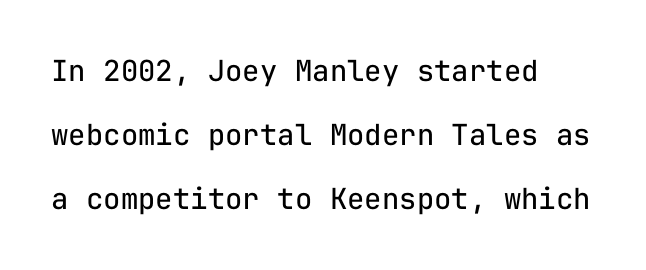
The image shows 29 px regular-weight sans-serif type, upright, monospaced; set left-aligned, loose line spacing (2.21x), normal letter spacing, not underlined; low stroke contrast and a medium x-height.
